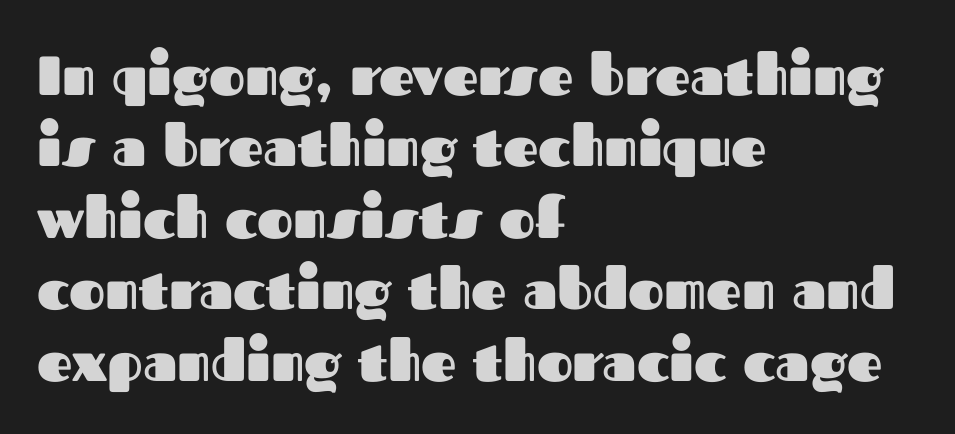
Q: Is the text bold? A: Yes.
Q: Is the text italic (slanted)? A: No, it is upright.
Q: Is the typeface a serif or a sans-serif typeface? A: Sans-serif.
Q: Is the text underlined? A: No.
Q: How is the paragraph aligned? A: Left-aligned.
Q: Is the spacing between letters normal or unusually wide? A: Normal.
Q: Is the spacing between lines tight, normal or loose? A: Normal.
Q: Width (condensed, normal, or wide)? A: Normal.
Q: Stroke contrast? A: Medium.
Q: x-height? A: Medium.
Q: Monospaced? A: No.
